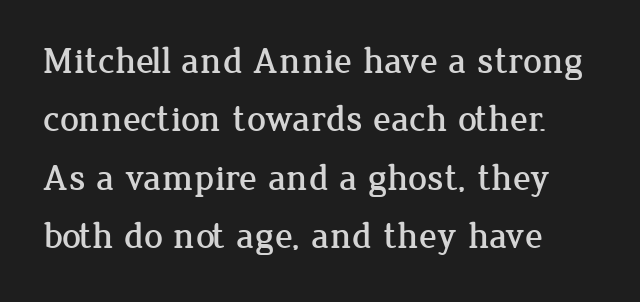
{"serif": "yes", "italic": "no", "width": "normal", "stroke_contrast": "low", "x_height": "medium", "monospaced": "no", "underline": "no", "line_spacing": "normal", "line_spacing_ratio": 1.58, "letter_spacing": "normal", "letter_spacing_em": 0.0, "glyph_px": 37}
